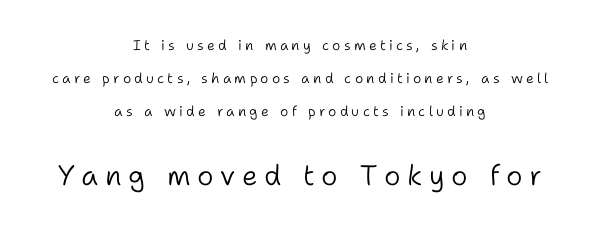
Q: Is the text bold? A: No.
Q: Is the text italic (slanted)? A: No, it is upright.
Q: Is the typeface a serif or a sans-serif typeface? A: Sans-serif.
Q: Is the text underlined? A: No.
Q: How is the paragraph aligned? A: Centered.
Q: Is the spacing between letters normal or unusually wide? A: Unusually wide.
Q: Is the spacing between lines tight, normal or loose? A: Loose.
Q: Which block of text is set in a larger size, the first (top) or the second (bottom)? A: The second (bottom) one.
Q: Width (condensed, normal, or wide)? A: Normal.
Q: Stroke contrast? A: Low.
Q: x-height? A: Medium.
Q: Monospaced? A: No.
